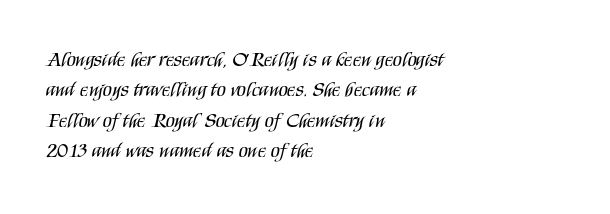
{"bold": "no", "underline": "no", "align": "left", "line_spacing": "normal", "line_spacing_ratio": 1.45, "letter_spacing": "normal", "letter_spacing_em": 0.0, "glyph_px": 21}
